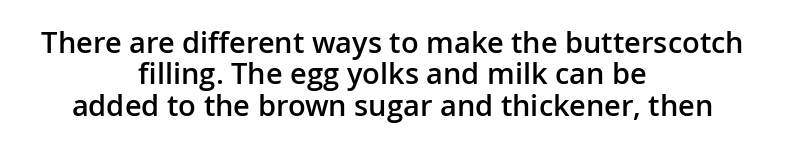
Note: no serifs on the glyphs. In terms of leading, this rendering errs on the cramped side. Emphasis by weight is partial: semibold. Both edges are ragged and mirror each other, which tells us the setting is centered. Posture: vertical. Do the characters align in a grid? No, the font is proportional.
